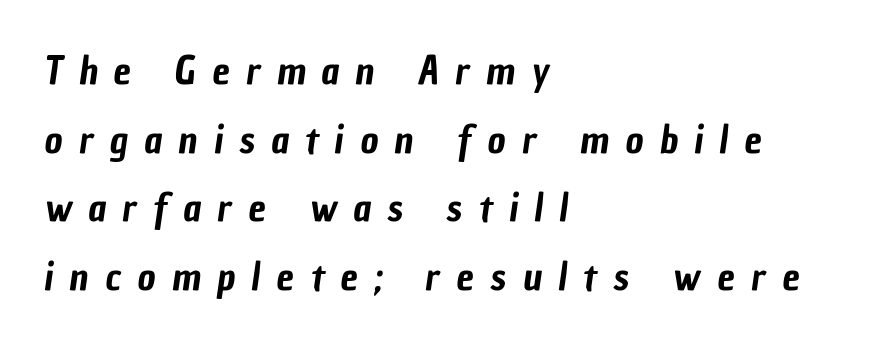
{"serif": "no", "width": "condensed", "stroke_contrast": "low", "x_height": "medium", "monospaced": "no", "underline": "no", "align": "left", "line_spacing_ratio": 1.76, "letter_spacing": "wide", "letter_spacing_em": 0.42, "glyph_px": 39}
